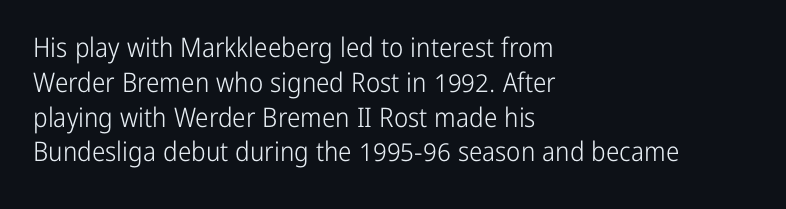
Q: Is the text bold? A: No.
Q: Is the text italic (slanted)? A: No, it is upright.
Q: Is the text underlined? A: No.
Q: How is the paragraph aligned? A: Left-aligned.
Q: Is the spacing between letters normal or unusually wide? A: Normal.
Q: Is the spacing between lines tight, normal or loose? A: Normal.
